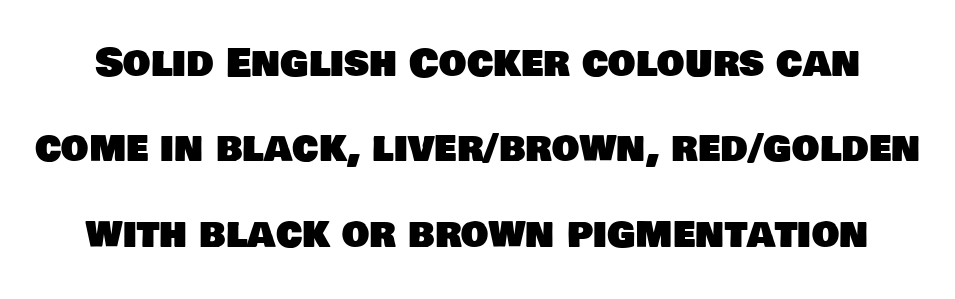
Q: Is the typeface a serif or a sans-serif typeface? A: Sans-serif.
Q: Is the text underlined? A: No.
Q: Is the spacing between letters normal or unusually wide? A: Normal.
Q: Is the spacing between lines tight, normal or loose? A: Loose.
Q: Width (condensed, normal, or wide)? A: Normal.
Q: Stroke contrast? A: Low.
Q: x-height? A: Large.
Q: Monospaced? A: No.
